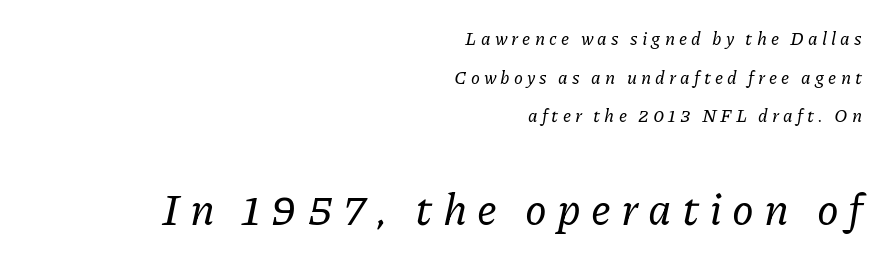
The image shows 44 px serif type, italic (leaning right); set right-aligned, loose line spacing (2.15x), unusually wide letter spacing (+0.23 em), not underlined; the second (bottom) block is 2.44x larger; low stroke contrast and a medium x-height.
